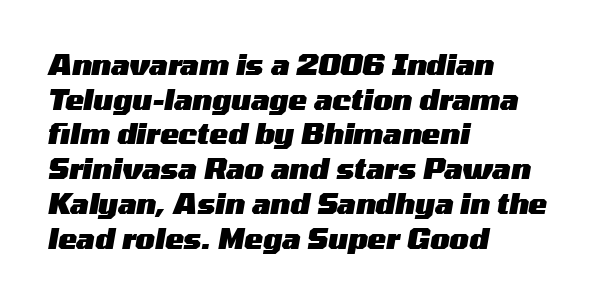
{"italic": "yes", "lean": "right", "slant_degrees": 10, "bold": "yes", "weight": "heavy", "width": "wide", "stroke_contrast": "medium", "x_height": "medium", "monospaced": "no", "underline": "no", "align": "left", "line_spacing_ratio": 1.24, "letter_spacing": "normal", "letter_spacing_em": 0.0, "glyph_px": 28}
